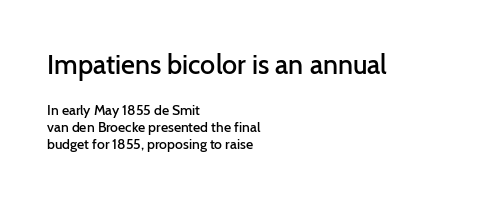
{"italic": "no", "bold": "semi", "underline": "no", "align": "left", "line_spacing_ratio": 1.2, "letter_spacing": "normal", "letter_spacing_em": 0.0, "larger_block": "first", "size_ratio": 1.93, "glyph_px": 27}
